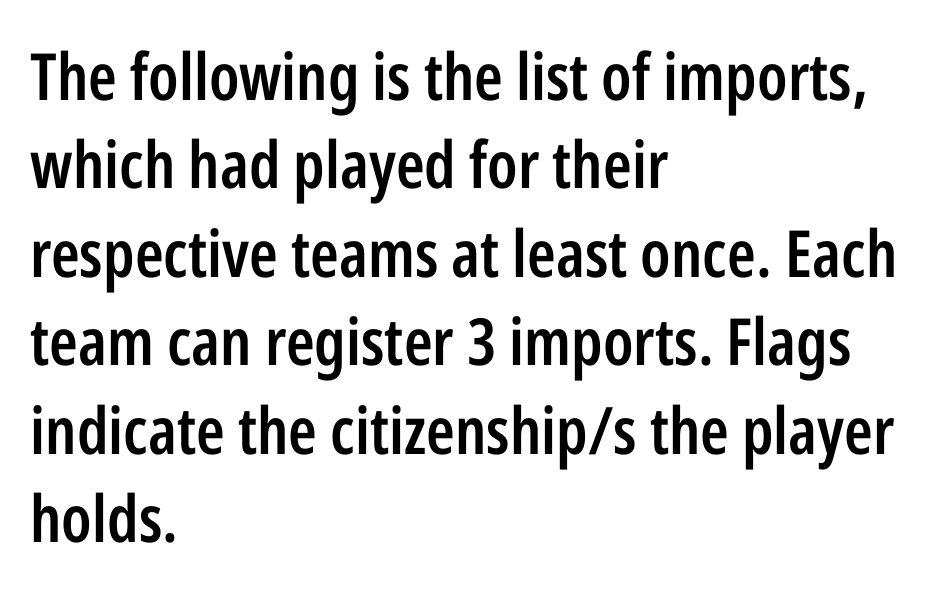
The image shows 65 px semibold, condensed sans-serif type, upright; set left-aligned, normal line spacing (1.36x), normal letter spacing, not underlined; low stroke contrast and a medium x-height.
